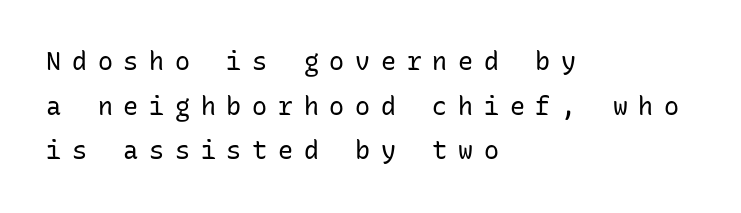
Q: Is the text bold? A: No.
Q: Is the text italic (slanted)? A: No, it is upright.
Q: Is the text underlined? A: No.
Q: How is the paragraph aligned? A: Left-aligned.
Q: Is the spacing between letters normal or unusually wide? A: Unusually wide.
